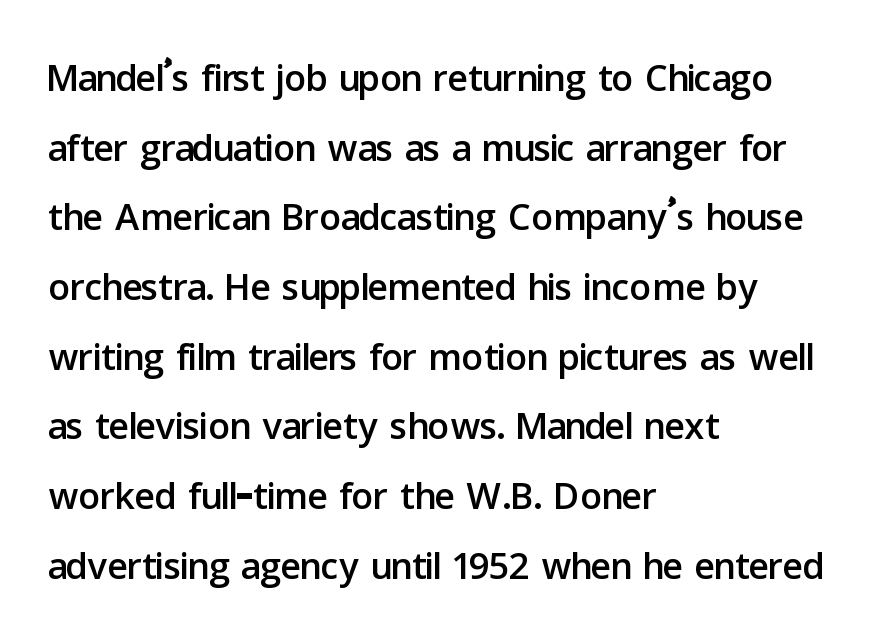
Posture: straight, roman, zero tilt. Nothing unusual about the tracking: characters are spaced as the font intends. Decoration check: the copy has no underline. The paragraph shown leans on its left margin. Letterform terminals end flat and unadorned throughout the passage. The passage shown is typed in a proportional face where columns would drift.
